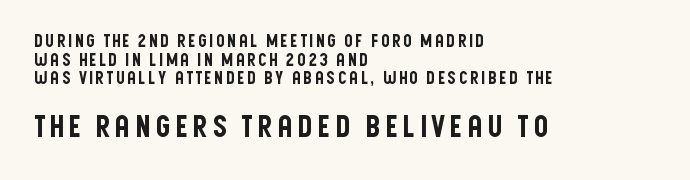
Anything drawn beneath the words? Only blank space. The passage shown is typeset with a sans-serif family. The designer dialed line spacing down below the default. Block two is the big one; block one sits smaller above it.
